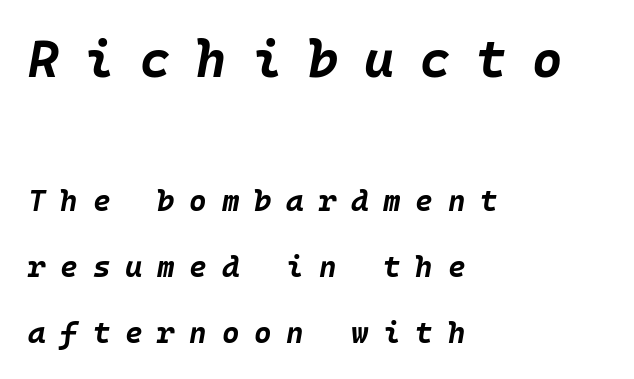
{"italic": "yes", "lean": "right", "slant_degrees": 10, "bold": "yes", "weight": "bold", "width": "normal", "stroke_contrast": "low", "x_height": "large", "underline": "no", "align": "left", "line_spacing": "loose", "line_spacing_ratio": 2.19, "letter_spacing": "wide", "letter_spacing_em": 0.49, "larger_block": "first", "size_ratio": 1.73, "glyph_px": 52}
